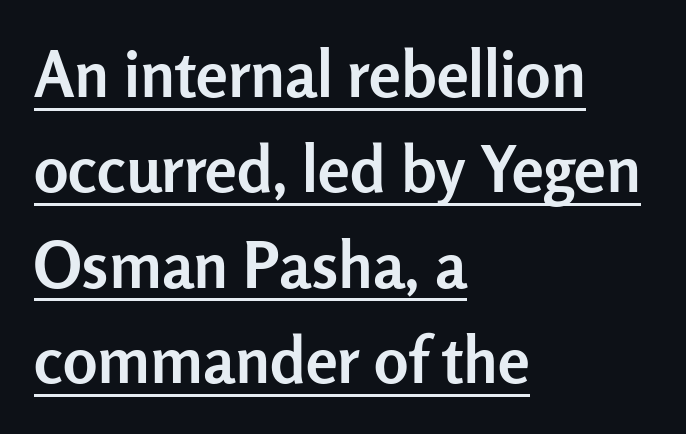
{"serif": "no", "italic": "no", "bold": "yes", "weight": "semibold", "width": "normal", "stroke_contrast": "low", "x_height": "medium", "monospaced": "no", "underline": "yes", "align": "left", "line_spacing": "normal", "line_spacing_ratio": 1.49, "letter_spacing": "normal", "letter_spacing_em": 0.0, "glyph_px": 64}
